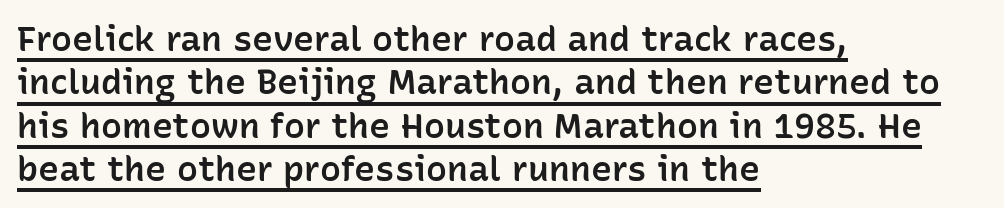
The image shows 35 px semibold sans-serif type, upright; set left-aligned, line spacing 1.24x, normal letter spacing, underlined; low stroke contrast and a medium x-height.
